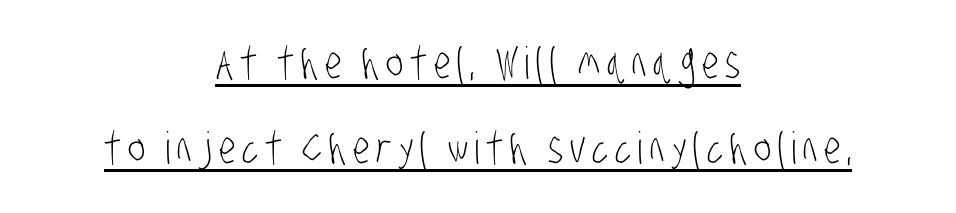
The image shows 44 px light, condensed sans-serif type; set centered, loose line spacing (1.94x), underlined; low stroke contrast and a large x-height.
